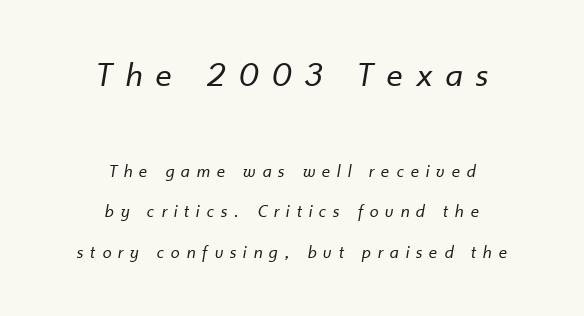
{"italic": "yes", "lean": "right", "slant_degrees": 10, "bold": "no", "weight": "regular", "width": "normal", "stroke_contrast": "low", "x_height": "small", "monospaced": "no", "underline": "no", "align": "center", "line_spacing": "loose", "line_spacing_ratio": 2.25, "letter_spacing": "wide", "letter_spacing_em": 0.4, "larger_block": "first", "size_ratio": 1.94, "glyph_px": 35}
